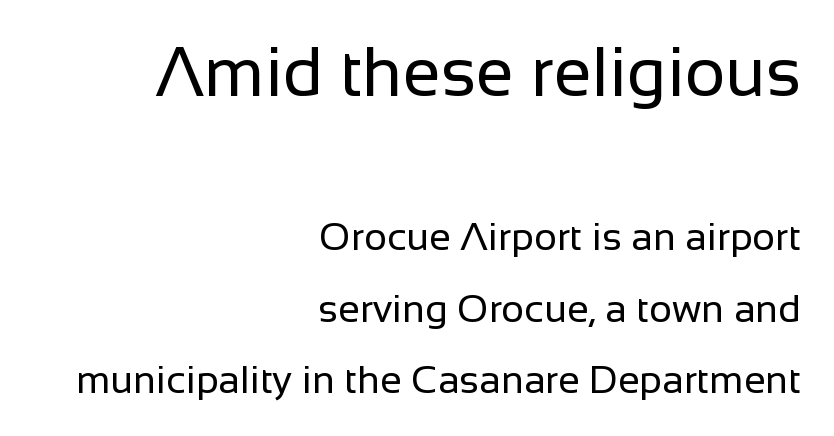
Q: Is the text bold? A: No.
Q: Is the text italic (slanted)? A: No, it is upright.
Q: Is the typeface a serif or a sans-serif typeface? A: Sans-serif.
Q: Is the text underlined? A: No.
Q: How is the paragraph aligned? A: Right-aligned.
Q: Is the spacing between letters normal or unusually wide? A: Normal.
Q: Which block of text is set in a larger size, the first (top) or the second (bottom)? A: The first (top) one.
Q: Width (condensed, normal, or wide)? A: Normal.
Q: Stroke contrast? A: Low.
Q: x-height? A: Medium.
Q: Monospaced? A: No.
